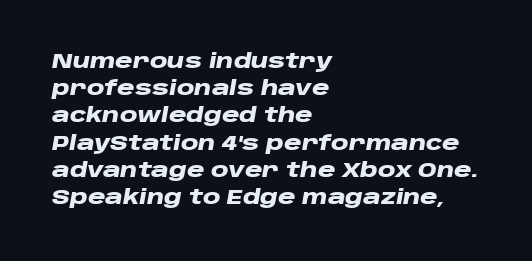
The setting favours the left margin, as ordinary paragraphs usually do. One glance says typical: line gaps are just what's usual. Nobody drew a line under any word here. Quick note: italic. The typesetting leans heavy: a genuine bold. A typesetter would call this zero additional tracking.
